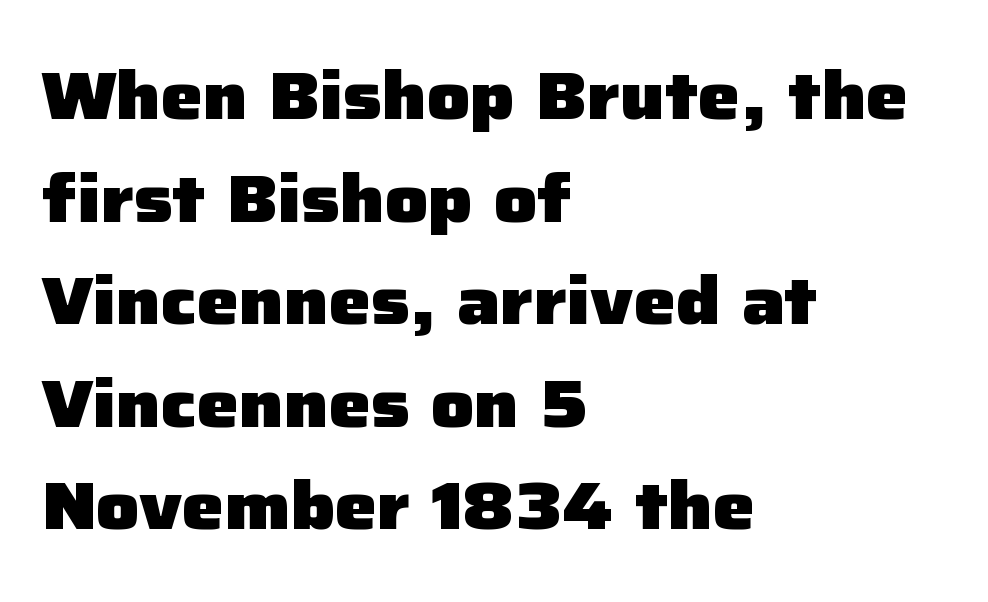
Plain, unruled lines of type. The tracking reads as untouched default to a designer's eye. One-word summary of the alignment: left. Do the characters align in a grid? No, the font is proportional.
